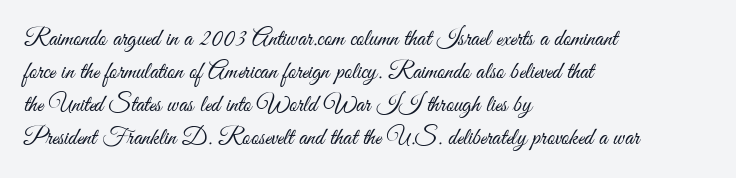
These lines stack with their left ends in a neat column. Letters rest on an invisible, unmarked baseline. The lines sit at an ordinary, default distance from one another. No letter is thick-stroked: the sample isn't bold. Default kerning and tracking; the words read as compact shapes.
